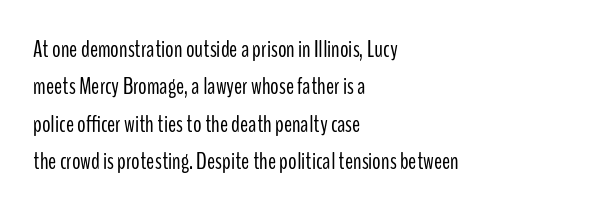
Evenly set lines give the paragraph a standard silhouette. Here the glyphs are tracked normally, forming tight word shapes. Rule under the text: the space is simply empty. Italic? Not at all — the glyphs are vertical. These glyphs show unthickened strokes, regular width or finer.
